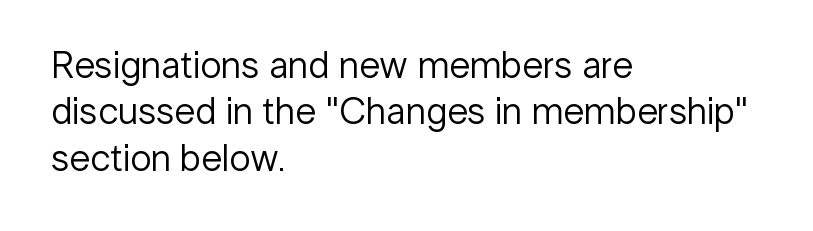
Q: Is the text bold? A: No.
Q: Is the text italic (slanted)? A: No, it is upright.
Q: Is the typeface a serif or a sans-serif typeface? A: Sans-serif.
Q: Is the text underlined? A: No.
Q: How is the paragraph aligned? A: Left-aligned.
Q: Is the spacing between letters normal or unusually wide? A: Normal.
Q: Width (condensed, normal, or wide)? A: Normal.
Q: Stroke contrast? A: Low.
Q: x-height? A: Medium.
Q: Monospaced? A: No.
